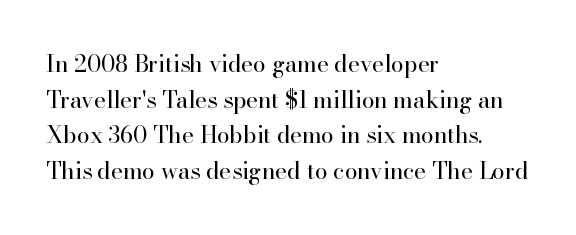
Baseline-to-baseline distance is the conventional proportion of letter height. The passage is arranged the way most books set body copy — flush left. The glyphs are unaccompanied by any horizontal stroke below them. The gaps between neighbouring characters are ordinary and unremarkable.
